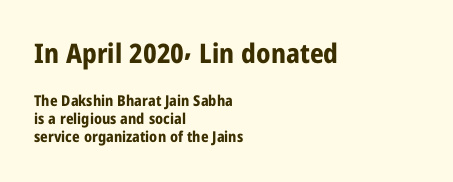
{"italic": "no", "bold": "yes", "underline": "no", "align": "left", "line_spacing_ratio": 1.22, "letter_spacing": "normal", "letter_spacing_em": 0.0, "larger_block": "first", "size_ratio": 1.8, "glyph_px": 27}
